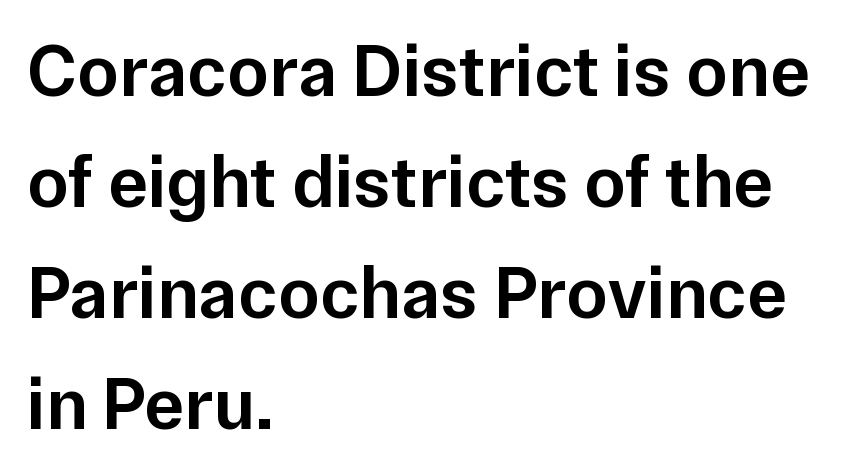
A typesetter would call this proportional, since set widths differ per character. Stems and bowls a touch heavier than normal — semibold. Are there feet on the stems? There aren't — it's a sans. Style check: upright.
